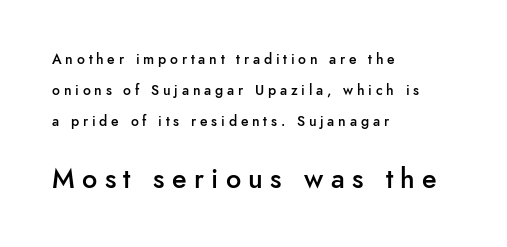
These lines stack with their left ends in a neat column. A somewhat darkened texture: the type is semibold rather than bold. Any mark beneath the type? The region is blank. Observe the wide spacing: letters keep a clear distance from each other. The lower block of text is set noticeably larger than the block above it. A typesetter would call this leading open, well beyond the default.
